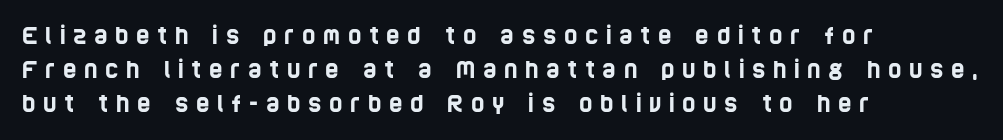
Q: Is the text underlined? A: No.
Q: How is the paragraph aligned? A: Left-aligned.
Q: Is the spacing between letters normal or unusually wide? A: Unusually wide.
Q: Is the spacing between lines tight, normal or loose? A: Normal.
